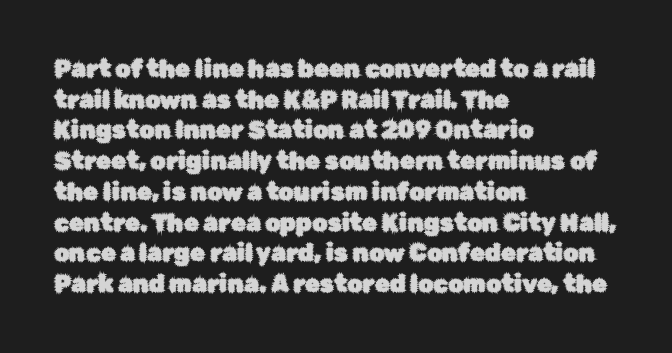
Q: Is the text italic (slanted)? A: No, it is upright.
Q: Is the text underlined? A: No.
Q: How is the paragraph aligned? A: Left-aligned.
Q: Is the spacing between letters normal or unusually wide? A: Normal.
Q: Is the spacing between lines tight, normal or loose? A: Normal.
